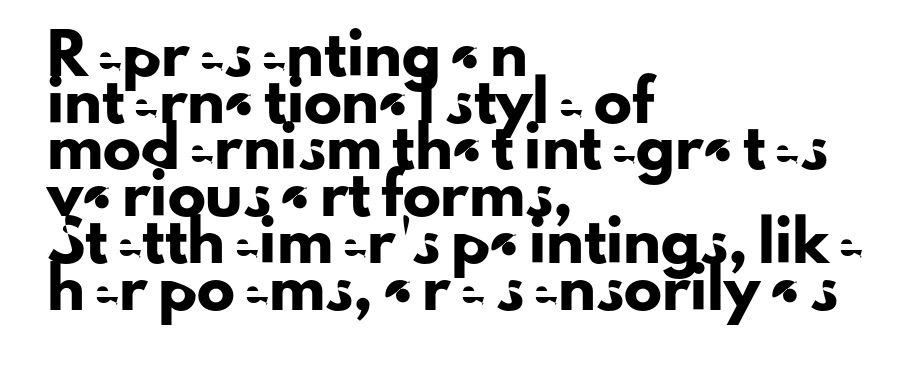
The image shows 38 px sans-serif type, upright; set left-aligned, line spacing 1.23x, normal letter spacing, not underlined; low stroke contrast and a small x-height.
